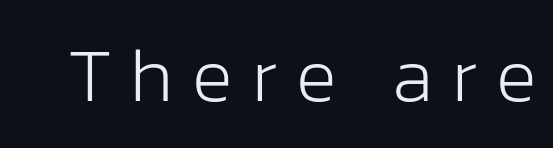
Q: Is the text bold? A: No.
Q: Is the text italic (slanted)? A: No, it is upright.
Q: Is the typeface a serif or a sans-serif typeface? A: Sans-serif.
Q: Is the text underlined? A: No.
Q: Is the spacing between letters normal or unusually wide? A: Unusually wide.
Q: Width (condensed, normal, or wide)? A: Normal.
Q: Stroke contrast? A: Low.
Q: x-height? A: Medium.
Q: Monospaced? A: No.
